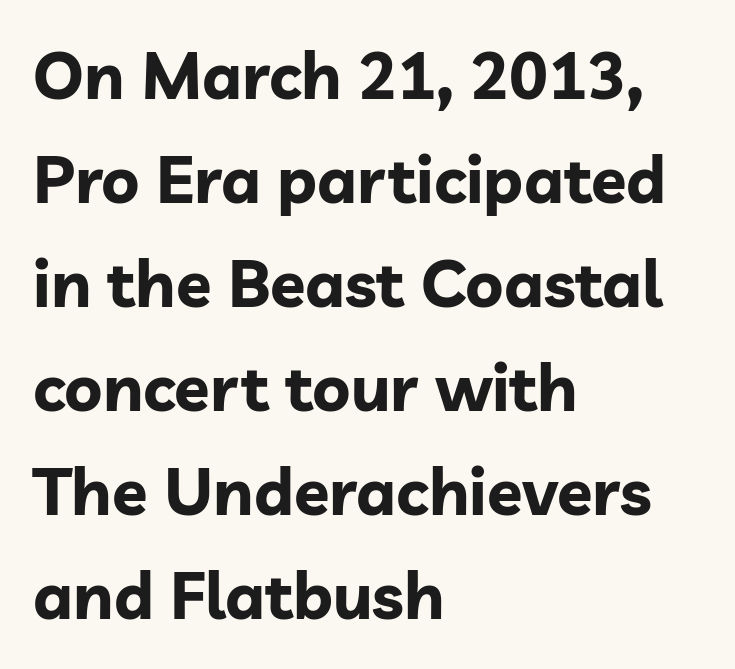
Q: Is the text bold? A: Yes.
Q: Is the text italic (slanted)? A: No, it is upright.
Q: Is the typeface a serif or a sans-serif typeface? A: Sans-serif.
Q: Is the text underlined? A: No.
Q: How is the paragraph aligned? A: Left-aligned.
Q: Is the spacing between letters normal or unusually wide? A: Normal.
Q: Is the spacing between lines tight, normal or loose? A: Normal.
Q: Width (condensed, normal, or wide)? A: Normal.
Q: Stroke contrast? A: Low.
Q: x-height? A: Medium.
Q: Monospaced? A: No.
